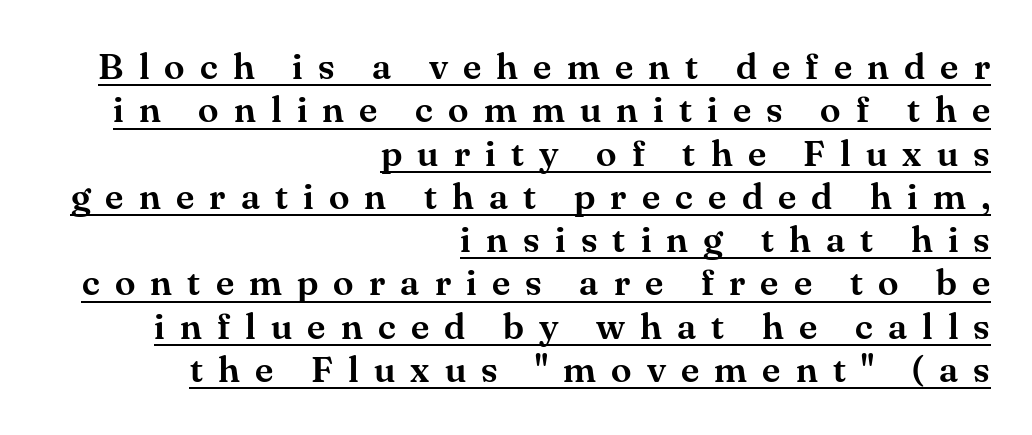
{"serif": "yes", "italic": "no", "width": "normal", "stroke_contrast": "medium", "x_height": "small", "monospaced": "no", "underline": "yes", "align": "right", "line_spacing_ratio": 1.17, "letter_spacing": "wide", "letter_spacing_em": 0.41, "glyph_px": 37}
